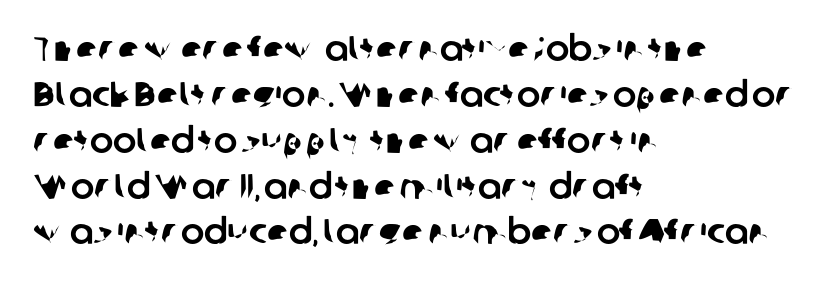
The lines sit at an ordinary, default distance from one another. The face used here is proportionally spaced, like ordinary book or web type. The rag falls on the right side of this text block. Is the letter spacing exaggerated? No — it looks like the ordinary default. A clean baseline with only descenders dipping below it.
